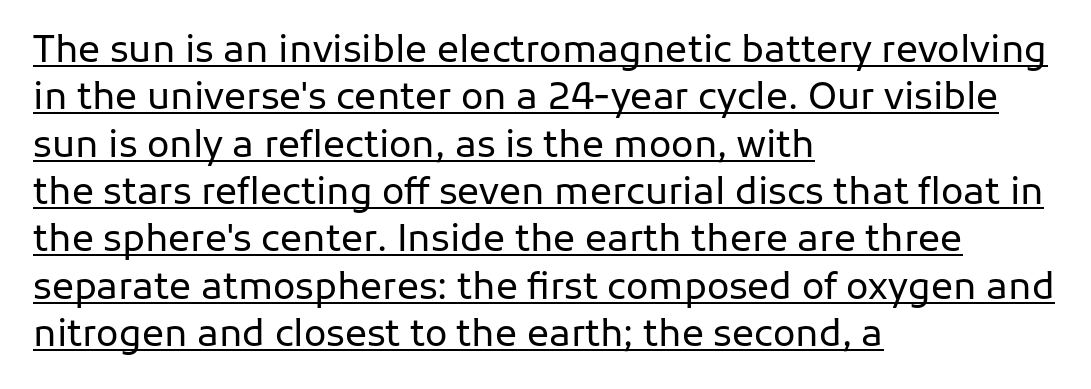
Q: Is the text bold? A: No.
Q: Is the text italic (slanted)? A: No, it is upright.
Q: Is the typeface a serif or a sans-serif typeface? A: Sans-serif.
Q: Is the text underlined? A: Yes.
Q: How is the paragraph aligned? A: Left-aligned.
Q: Is the spacing between letters normal or unusually wide? A: Normal.
Q: Is the spacing between lines tight, normal or loose? A: Normal.
Q: Width (condensed, normal, or wide)? A: Normal.
Q: Stroke contrast? A: Low.
Q: x-height? A: Medium.
Q: Monospaced? A: No.
